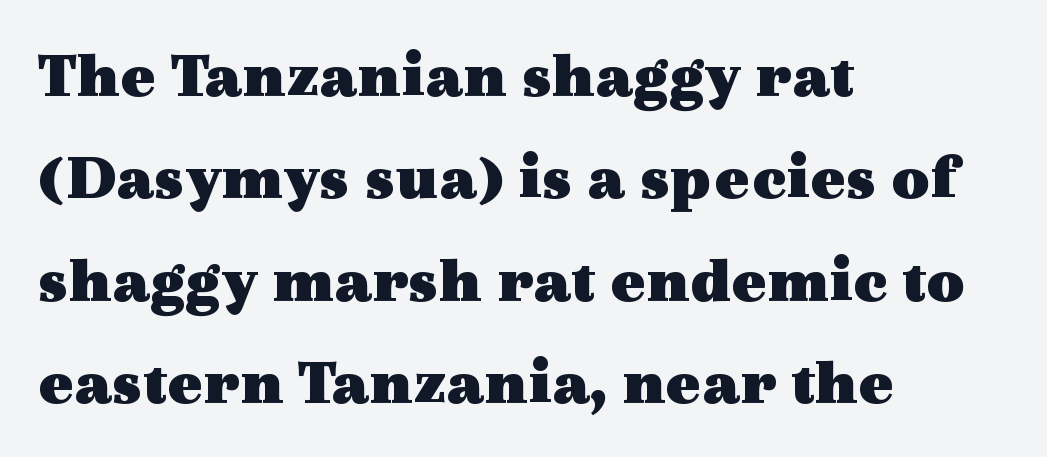
Q: Is the text bold? A: Yes.
Q: Is the text italic (slanted)? A: No, it is upright.
Q: Is the typeface a serif or a sans-serif typeface? A: Serif.
Q: Is the text underlined? A: No.
Q: How is the paragraph aligned? A: Left-aligned.
Q: Is the spacing between letters normal or unusually wide? A: Normal.
Q: Is the spacing between lines tight, normal or loose? A: Normal.
Q: Width (condensed, normal, or wide)? A: Wide.
Q: x-height? A: Medium.
Q: Monospaced? A: No.
